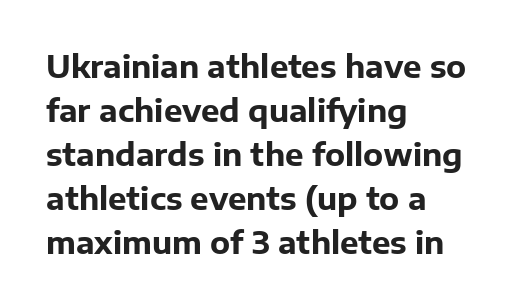
It's the straight-up-and-down kind of type. Character widths vary here, with narrow letters taking less room than wide ones. Type style note: lacks serifs. Summary of vertical rhythm: regular, with standard interline spacing. The letterforms sit shoulder to shoulder at normal distance.
